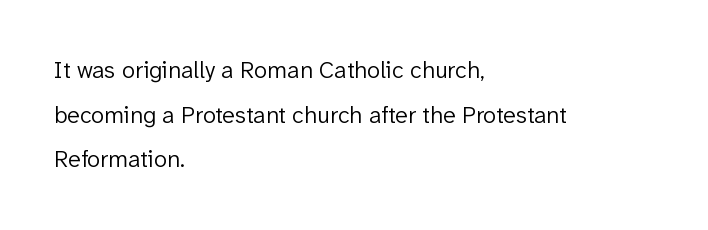
The image shows 24 px text type, upright; set left-aligned, line spacing 1.86x, normal letter spacing, not underlined.
